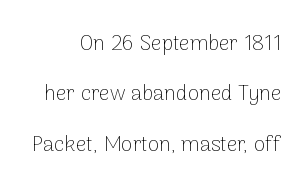
Q: Is the text bold? A: No.
Q: Is the text italic (slanted)? A: No, it is upright.
Q: Is the text underlined? A: No.
Q: How is the paragraph aligned? A: Right-aligned.
Q: Is the spacing between letters normal or unusually wide? A: Normal.
Q: Is the spacing between lines tight, normal or loose? A: Loose.
